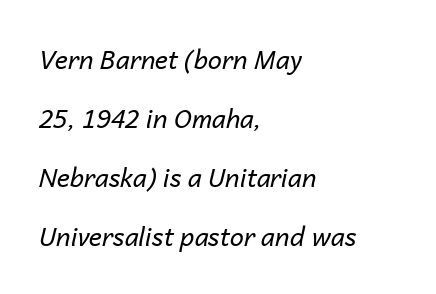
{"italic": "yes", "lean": "right", "slant_degrees": 14, "bold": "no", "underline": "no", "align": "left", "line_spacing": "loose", "line_spacing_ratio": 2.36, "letter_spacing": "normal", "letter_spacing_em": 0.0, "glyph_px": 25}
